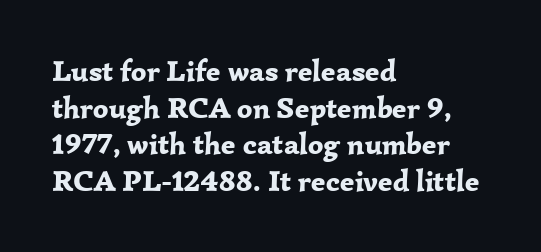
Q: Is the text bold? A: Yes.
Q: Is the text italic (slanted)? A: No, it is upright.
Q: Is the typeface a serif or a sans-serif typeface? A: Serif.
Q: Is the text underlined? A: No.
Q: How is the paragraph aligned? A: Left-aligned.
Q: Is the spacing between letters normal or unusually wide? A: Normal.
Q: Width (condensed, normal, or wide)? A: Normal.
Q: Stroke contrast? A: Low.
Q: x-height? A: Medium.
Q: Monospaced? A: No.
